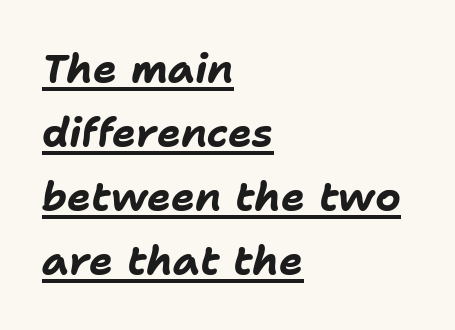
Q: Is the text bold? A: Yes.
Q: Is the text italic (slanted)? A: Yes, it leans right by about 11 degrees.
Q: Is the text underlined? A: Yes.
Q: How is the paragraph aligned? A: Left-aligned.
Q: Is the spacing between letters normal or unusually wide? A: Normal.
Q: Is the spacing between lines tight, normal or loose? A: Normal.
Q: Width (condensed, normal, or wide)? A: Normal.
Q: Stroke contrast? A: Low.
Q: x-height? A: Medium.
Q: Monospaced? A: No.
